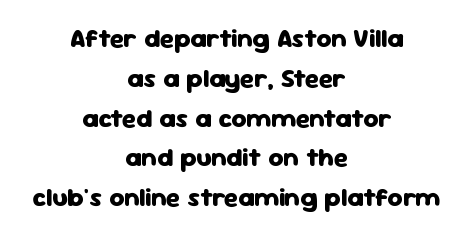
Line spacing here is normal. Underline: absent. Tracking here is standard; glyphs follow each other at the usual distance. Strokes here are thick enough to call this a true bold. These lines stack symmetrically, like a column narrowing and widening about its center.
